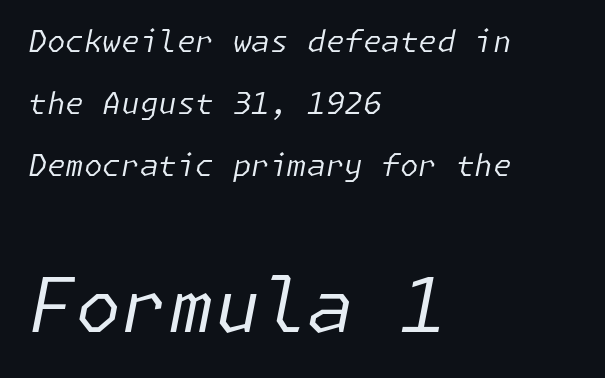
The image shows 75 px regular-weight type, italic (leaning right); set left-aligned, loose line spacing (2.06x), normal letter spacing, not underlined; the second (bottom) block is 2.5x larger; low stroke contrast and a medium x-height.
